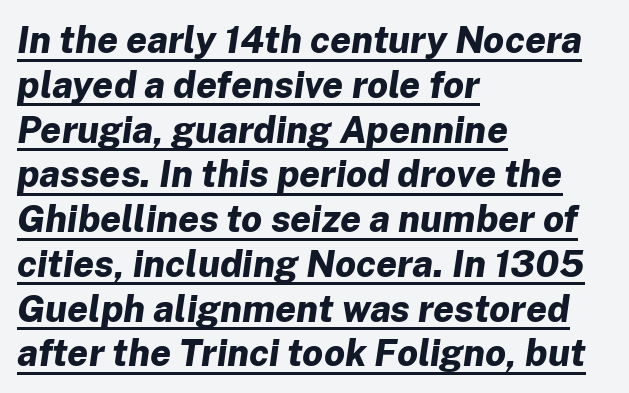
{"italic": "yes", "lean": "right", "slant_degrees": 8, "bold": "yes", "weight": "bold", "width": "normal", "stroke_contrast": "low", "x_height": "medium", "monospaced": "no", "underline": "yes", "align": "left", "line_spacing_ratio": 1.21, "letter_spacing": "normal", "letter_spacing_em": 0.0, "glyph_px": 37}
